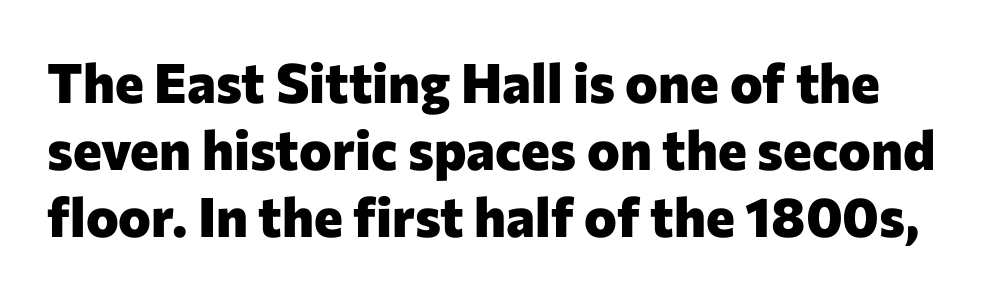
The passage shown is emphatically bold. You could not count columns in this text — the font is proportionally spaced. Style check: upright. I'd call this a sans setting — the letters go barefoot.
